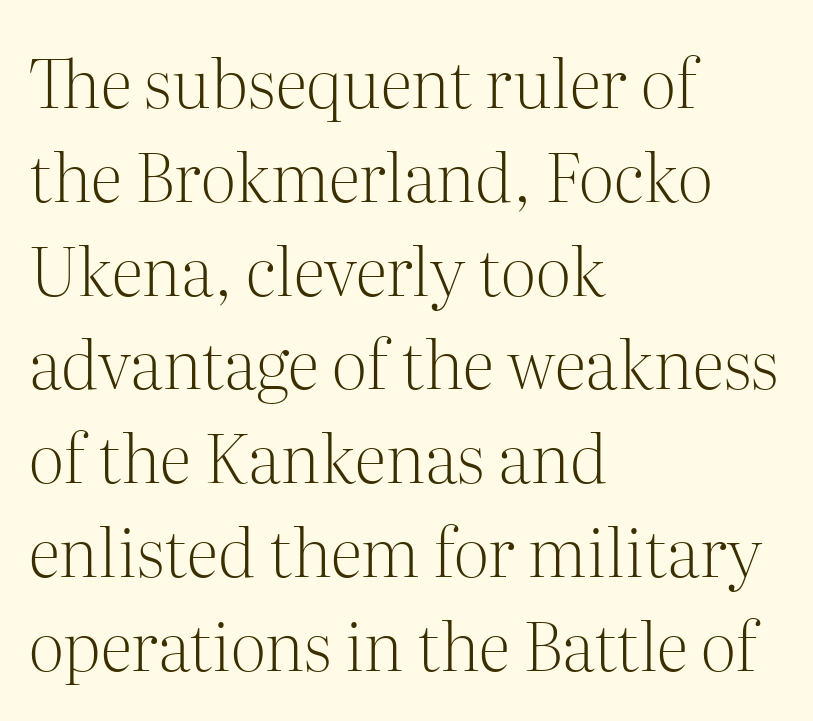
The image shows 67 px light serif type, upright; set left-aligned, normal line spacing (1.4x), normal letter spacing, not underlined; medium stroke contrast and a medium x-height.
